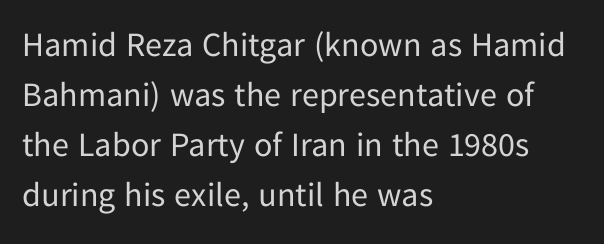
Q: Is the text bold? A: No.
Q: Is the text italic (slanted)? A: No, it is upright.
Q: Is the typeface a serif or a sans-serif typeface? A: Sans-serif.
Q: Is the text underlined? A: No.
Q: How is the paragraph aligned? A: Left-aligned.
Q: Is the spacing between letters normal or unusually wide? A: Normal.
Q: Is the spacing between lines tight, normal or loose? A: Normal.
Q: Width (condensed, normal, or wide)? A: Normal.
Q: Stroke contrast? A: Low.
Q: x-height? A: Medium.
Q: Monospaced? A: No.
